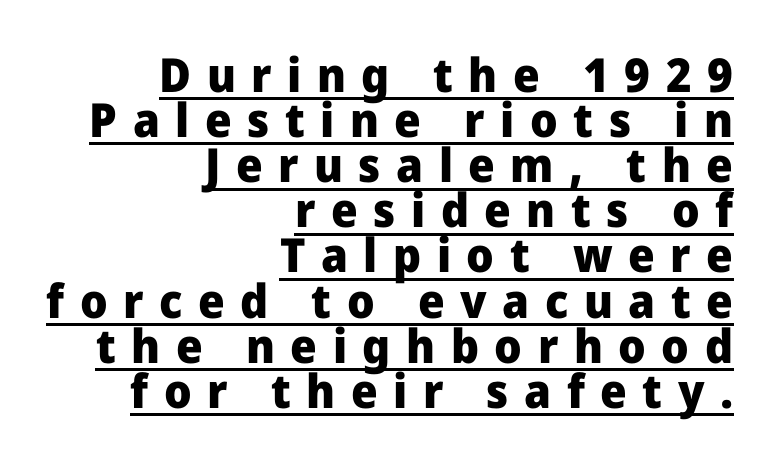
You could only call the tracking loose — the letters float apart. Notice how descenders almost collide with the ascenders below — that's tight leading. These words are printed bold, with thick strokes throughout. Think of a printed novel: that variable character pitch is what you see here.
